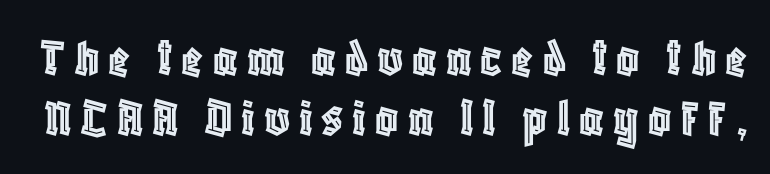
The image shows 56 px condensed type, upright; set tight line spacing (1.08x), not underlined; a large x-height.
